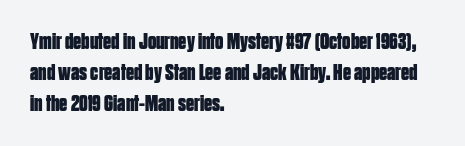
Q: Is the text bold? A: Yes.
Q: Is the text italic (slanted)? A: No, it is upright.
Q: Is the text underlined? A: No.
Q: How is the paragraph aligned? A: Left-aligned.
Q: Is the spacing between letters normal or unusually wide? A: Normal.
Q: Is the spacing between lines tight, normal or loose? A: Normal.
